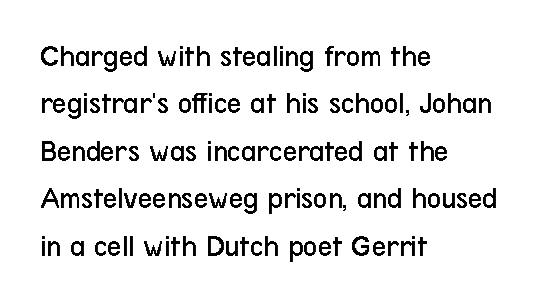
The type family on display is of the sans-serif kind. Decoration check: the copy has no underline. Baseline-to-baseline distance is the conventional proportion of letter height. Stroke mass is kept to a normal reading level or below. Horizontally, the lines are justified to the leading edge only. Proportional: the letters do not fall into vertical columns.
